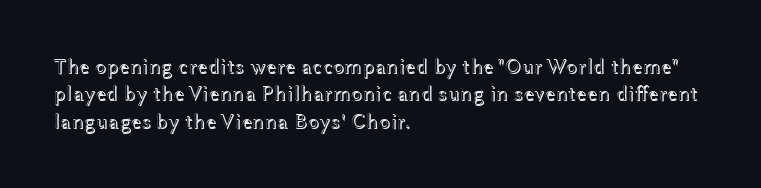
Q: Is the text italic (slanted)? A: No, it is upright.
Q: Is the text underlined? A: No.
Q: How is the paragraph aligned? A: Left-aligned.
Q: Is the spacing between letters normal or unusually wide? A: Normal.
Q: Is the spacing between lines tight, normal or loose? A: Normal.
